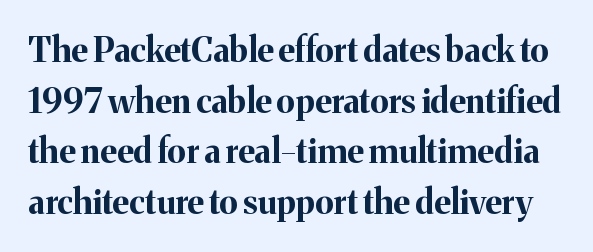
{"serif": "yes", "italic": "no", "bold": "yes", "weight": "bold", "width": "normal", "stroke_contrast": "medium", "x_height": "medium", "monospaced": "no", "underline": "no", "line_spacing": "normal", "line_spacing_ratio": 1.49, "letter_spacing": "normal", "letter_spacing_em": 0.0, "glyph_px": 34}
